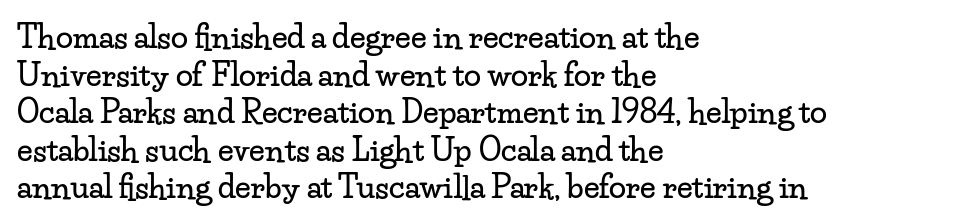
The image shows 31 px wide serif type, upright; set left-aligned, line spacing 1.21x, normal letter spacing, not underlined; low stroke contrast and a small x-height.
